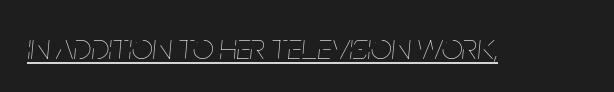
Q: Is the text bold? A: No.
Q: Is the text italic (slanted)? A: Yes, it leans right by about 5 degrees.
Q: Is the text underlined? A: Yes.
Q: Is the spacing between letters normal or unusually wide? A: Normal.
Q: Width (condensed, normal, or wide)? A: Condensed.
Q: Stroke contrast? A: Low.
Q: x-height? A: Large.
Q: Monospaced? A: No.
